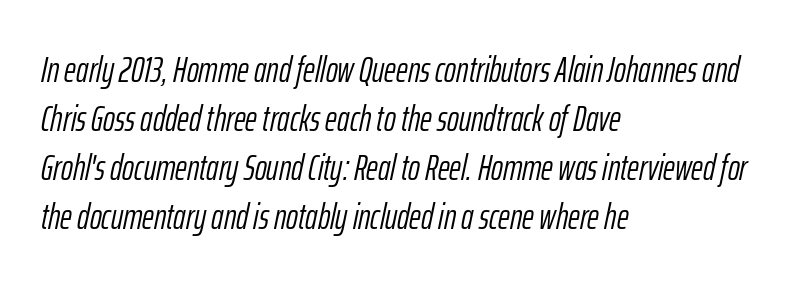
Check under the words: just untouched page. These lines were composed using italics. Regarding leading, the lines here are spaced in the standard way. How are the letters spaced? Ordinarily, with no added tracking. Teacher's note: observe the even left margin — that is flush-left alignment. The face used here is proportionally spaced, like ordinary book or web type.
